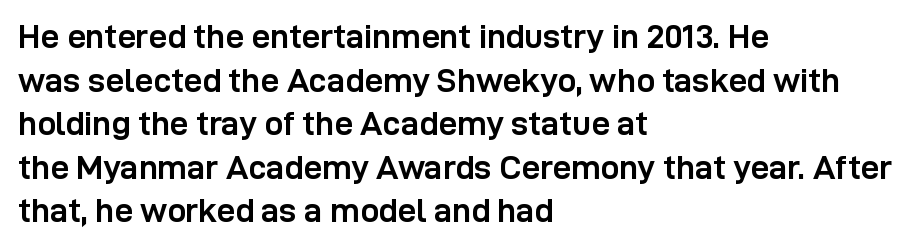
Q: Is the text bold? A: Yes.
Q: Is the text italic (slanted)? A: No, it is upright.
Q: Is the typeface a serif or a sans-serif typeface? A: Sans-serif.
Q: Is the text underlined? A: No.
Q: How is the paragraph aligned? A: Left-aligned.
Q: Is the spacing between letters normal or unusually wide? A: Normal.
Q: Is the spacing between lines tight, normal or loose? A: Normal.
Q: Width (condensed, normal, or wide)? A: Normal.
Q: Stroke contrast? A: Low.
Q: x-height? A: Medium.
Q: Monospaced? A: No.
